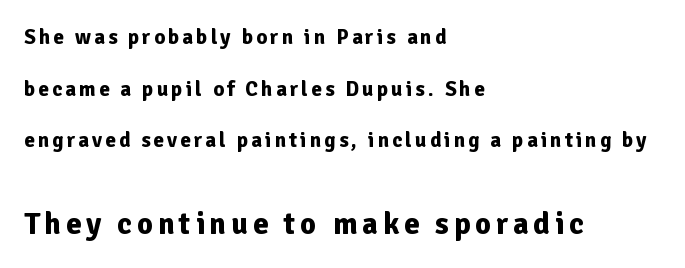
Character widths vary here, with narrow letters taking less room than wide ones. Compared with typical paragraphs, the rows here are farther apart. The typeface chosen for these lines omits serifs. Whoever set this made the second block the dominant, larger element. Notice how the stems are strictly vertical — no italics here.
